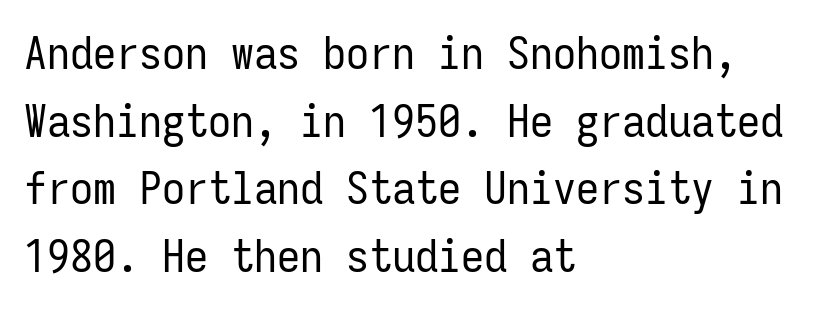
Q: Is the text bold? A: No.
Q: Is the text italic (slanted)? A: No, it is upright.
Q: Is the typeface a serif or a sans-serif typeface? A: Sans-serif.
Q: Is the text underlined? A: No.
Q: How is the paragraph aligned? A: Left-aligned.
Q: Is the spacing between letters normal or unusually wide? A: Normal.
Q: Is the spacing between lines tight, normal or loose? A: Normal.
Q: Width (condensed, normal, or wide)? A: Condensed.
Q: Stroke contrast? A: Low.
Q: x-height? A: Medium.
Q: Monospaced? A: Yes.
